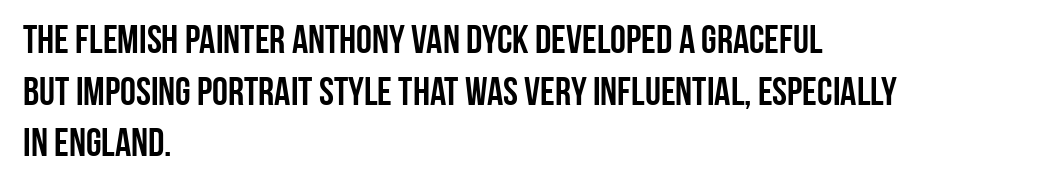
Q: Is the text italic (slanted)? A: No, it is upright.
Q: Is the typeface a serif or a sans-serif typeface? A: Sans-serif.
Q: Is the text underlined? A: No.
Q: How is the paragraph aligned? A: Left-aligned.
Q: Is the spacing between letters normal or unusually wide? A: Normal.
Q: Is the spacing between lines tight, normal or loose? A: Normal.
Q: Width (condensed, normal, or wide)? A: Condensed.
Q: Stroke contrast? A: Low.
Q: x-height? A: Large.
Q: Monospaced? A: No.
